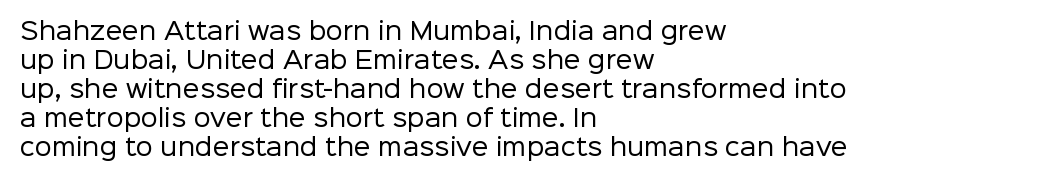
The image shows 24 px text type, upright; set left-aligned, line spacing 1.21x, normal letter spacing, not underlined.
